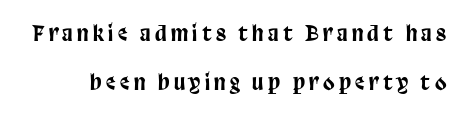
The type sits square on the baseline with zero lean. The type is letterspaced generously, with wide tracking. Vertically, the passage feels expansive, rows floating well apart. No word sits above an underline.
